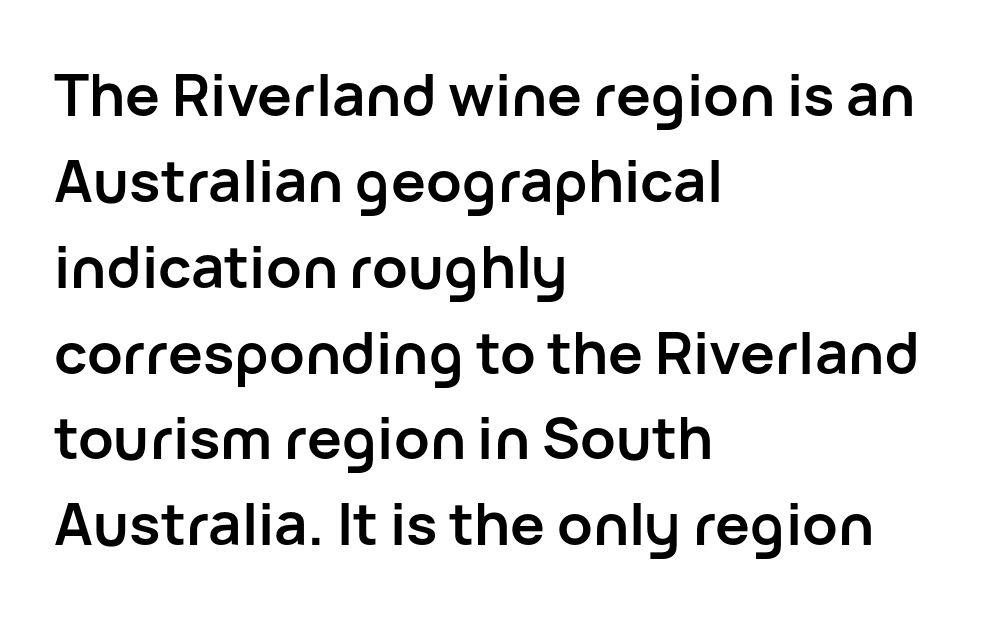
The image shows 58 px semibold sans-serif type, upright; set left-aligned, normal line spacing (1.48x), normal letter spacing, not underlined; low stroke contrast and a medium x-height.
